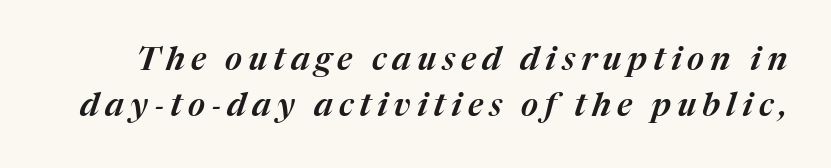
{"italic": "yes", "lean": "right", "slant_degrees": 17, "width": "normal", "stroke_contrast": "medium", "x_height": "medium", "monospaced": "no", "underline": "no", "line_spacing": "normal", "line_spacing_ratio": 1.38, "glyph_px": 33}
